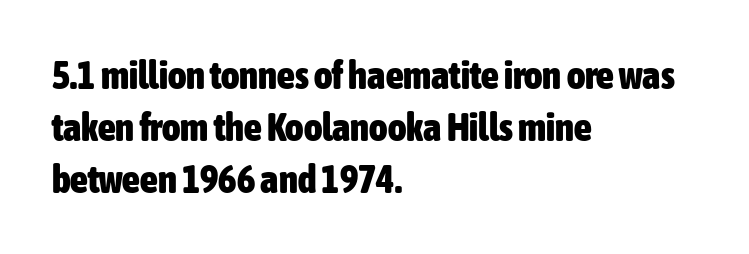
{"serif": "no", "italic": "no", "bold": "yes", "weight": "heavy", "width": "condensed", "stroke_contrast": "low", "x_height": "medium", "monospaced": "no", "underline": "no", "align": "left", "line_spacing": "normal", "line_spacing_ratio": 1.33, "letter_spacing": "normal", "letter_spacing_em": 0.0, "glyph_px": 39}
